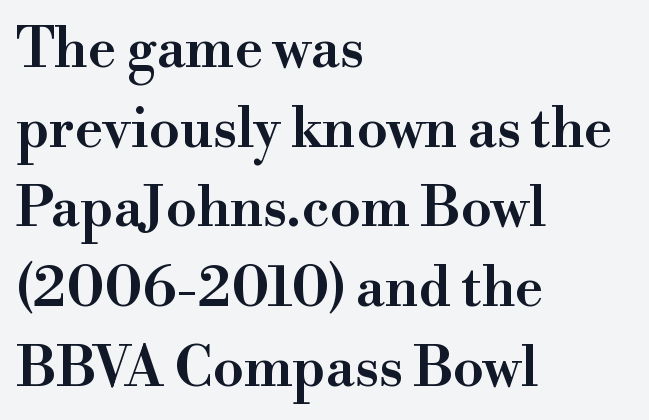
Q: Is the text bold? A: Semi-bold.
Q: Is the text italic (slanted)? A: No, it is upright.
Q: Is the typeface a serif or a sans-serif typeface? A: Serif.
Q: Is the text underlined? A: No.
Q: How is the paragraph aligned? A: Left-aligned.
Q: Is the spacing between letters normal or unusually wide? A: Normal.
Q: Is the spacing between lines tight, normal or loose? A: Normal.
Q: Width (condensed, normal, or wide)? A: Normal.
Q: Stroke contrast? A: High.
Q: x-height? A: Small.
Q: Monospaced? A: No.
